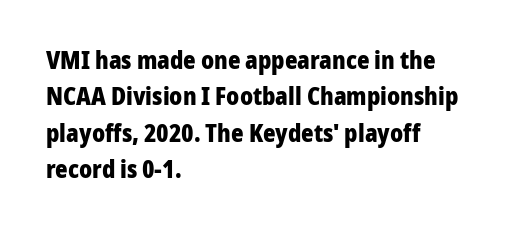
Q: Is the text bold? A: Yes.
Q: Is the text italic (slanted)? A: No, it is upright.
Q: Is the text underlined? A: No.
Q: How is the paragraph aligned? A: Left-aligned.
Q: Is the spacing between letters normal or unusually wide? A: Normal.
Q: Is the spacing between lines tight, normal or loose? A: Normal.
